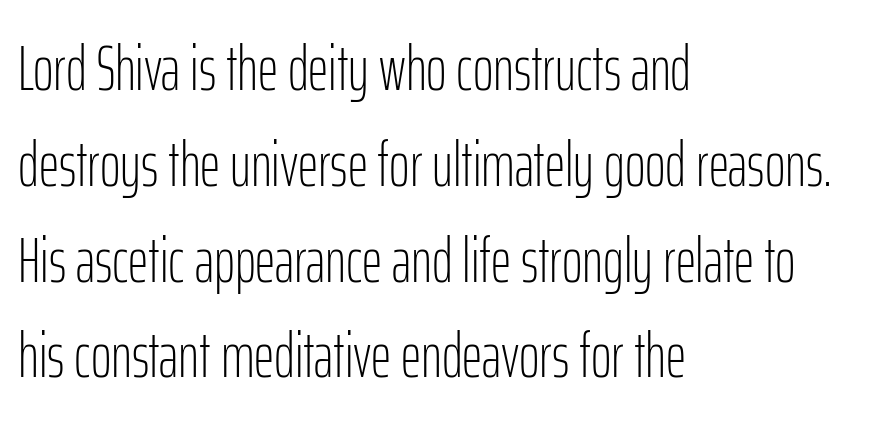
{"serif": "no", "italic": "no", "bold": "no", "weight": "light", "width": "condensed", "stroke_contrast": "low", "x_height": "medium", "monospaced": "no", "underline": "no", "align": "left", "line_spacing": "normal", "line_spacing_ratio": 1.52, "letter_spacing": "normal", "letter_spacing_em": 0.0, "glyph_px": 63}
